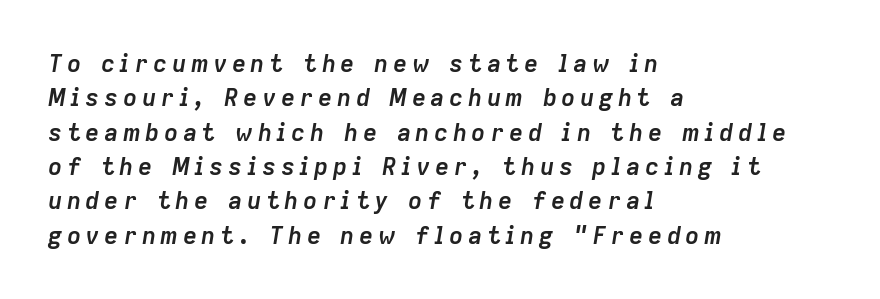
Q: Is the text bold? A: Yes.
Q: Is the text italic (slanted)? A: Yes, it leans right by about 9 degrees.
Q: Is the text underlined? A: No.
Q: How is the paragraph aligned? A: Left-aligned.
Q: Is the spacing between lines tight, normal or loose? A: Normal.
